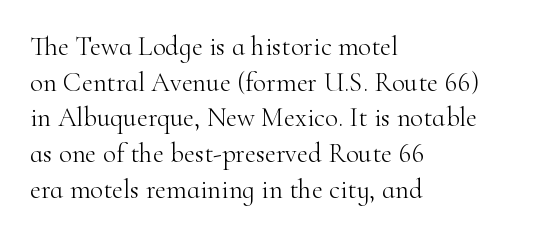
{"italic": "no", "bold": "no", "underline": "no", "align": "left", "line_spacing": "normal", "line_spacing_ratio": 1.32, "letter_spacing": "normal", "letter_spacing_em": 0.0, "glyph_px": 27}
